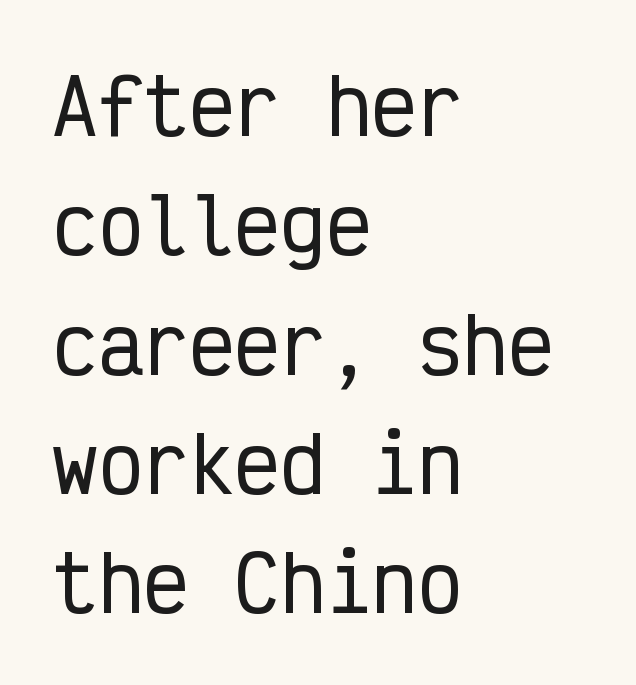
Q: Is the text italic (slanted)? A: No, it is upright.
Q: Is the typeface a serif or a sans-serif typeface? A: Sans-serif.
Q: Is the text underlined? A: No.
Q: How is the paragraph aligned? A: Left-aligned.
Q: Is the spacing between letters normal or unusually wide? A: Normal.
Q: Is the spacing between lines tight, normal or loose? A: Normal.
Q: Width (condensed, normal, or wide)? A: Condensed.
Q: Stroke contrast? A: Low.
Q: x-height? A: Medium.
Q: Monospaced? A: Yes.
